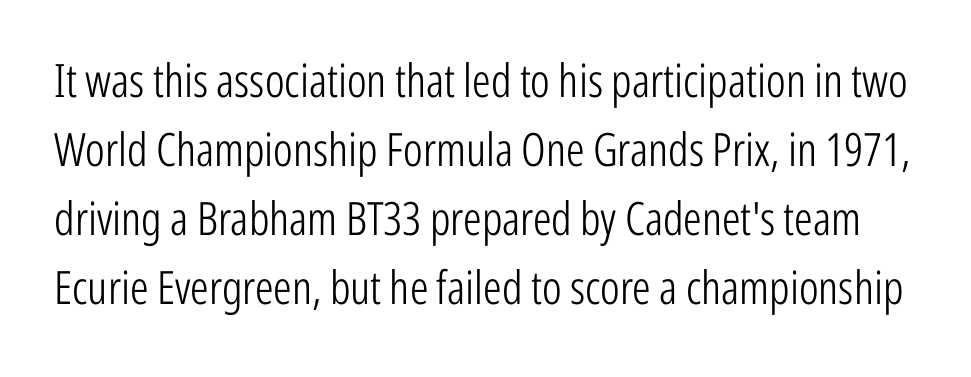
The image shows 46 px light, condensed sans-serif type, upright; set normal line spacing (1.5x), normal letter spacing, not underlined; low stroke contrast and a medium x-height.
